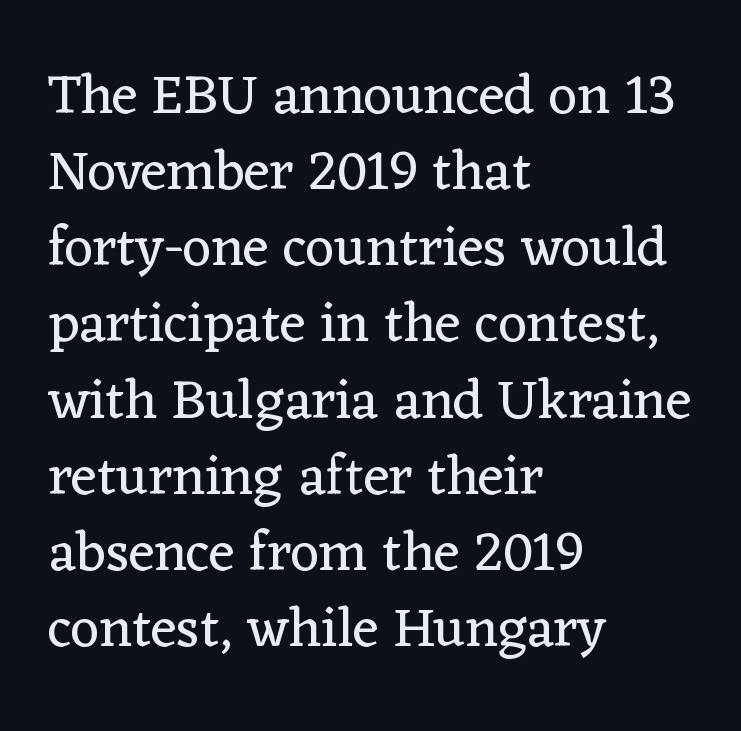
{"serif": "yes", "italic": "no", "bold": "no", "weight": "regular", "width": "normal", "stroke_contrast": "low", "x_height": "medium", "monospaced": "no", "underline": "no", "align": "left", "line_spacing": "normal", "line_spacing_ratio": 1.36, "letter_spacing": "normal", "letter_spacing_em": 0.0, "glyph_px": 56}
